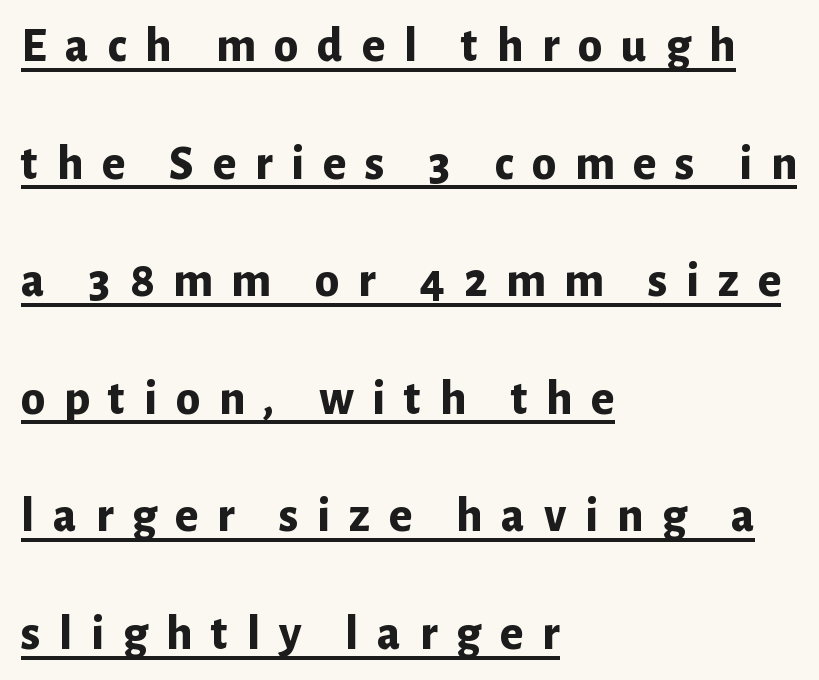
{"serif": "no", "italic": "no", "bold": "yes", "weight": "bold", "width": "normal", "stroke_contrast": "low", "x_height": "medium", "monospaced": "no", "underline": "yes", "align": "left", "line_spacing": "loose", "line_spacing_ratio": 2.4, "letter_spacing": "wide", "letter_spacing_em": 0.38, "glyph_px": 49}
